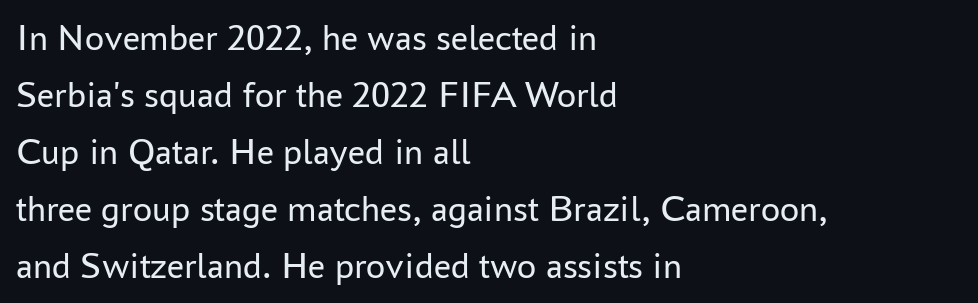
What stands out about the letter spacing? Nothing — it is the standard amount. The passage shown is not bold in any degree. This sample has the flowing, uneven cadence of proportional lettering. The font family rendered here belongs to the sans-serif group. Italic? Not at all — the glyphs are vertical.
